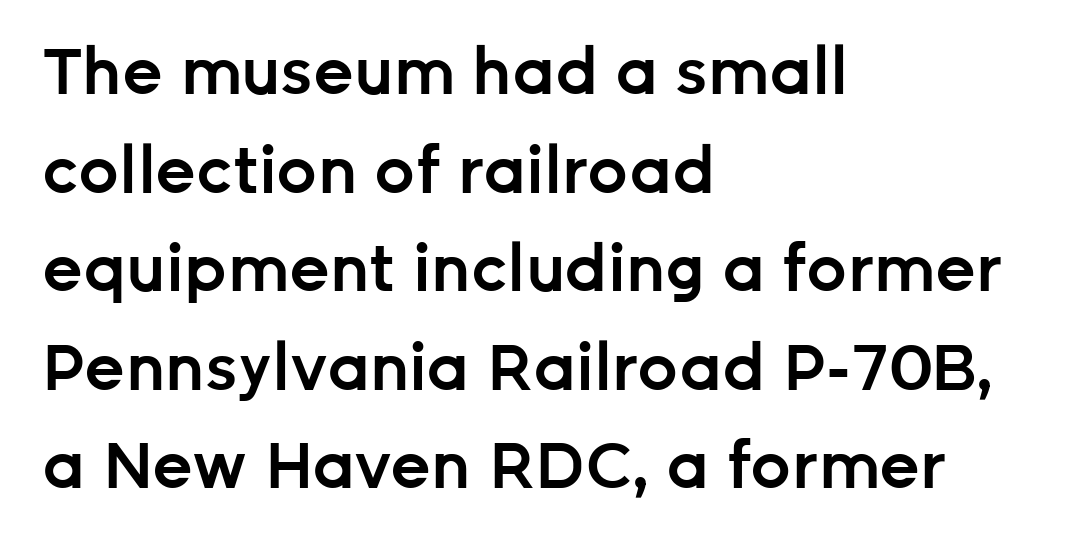
The image shows 64 px semibold sans-serif type, upright; set left-aligned, normal line spacing (1.54x), normal letter spacing, not underlined; low stroke contrast and a medium x-height.
